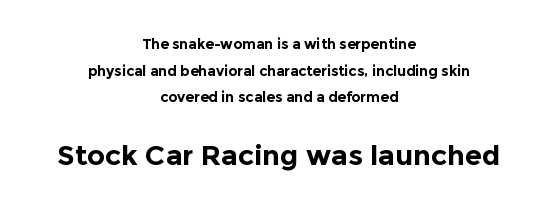
Q: Is the text bold? A: Yes.
Q: Is the text italic (slanted)? A: No, it is upright.
Q: Is the typeface a serif or a sans-serif typeface? A: Sans-serif.
Q: Is the text underlined? A: No.
Q: How is the paragraph aligned? A: Centered.
Q: Is the spacing between letters normal or unusually wide? A: Normal.
Q: Is the spacing between lines tight, normal or loose? A: Loose.
Q: Which block of text is set in a larger size, the first (top) or the second (bottom)? A: The second (bottom) one.
Q: Width (condensed, normal, or wide)? A: Normal.
Q: x-height? A: Medium.
Q: Monospaced? A: No.
